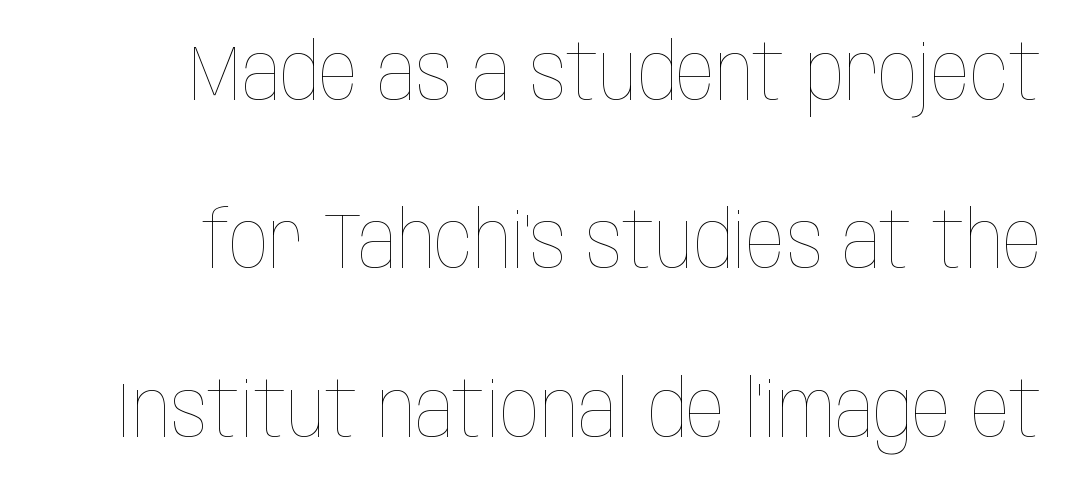
Think of a printed novel: that variable character pitch is what you see here. The letterforms sit at book weight or below. This rendering features lettering with no underline. This sample uses plain, unmodified letter spacing.
